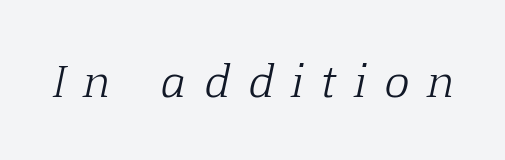
No heavy texture on the line: the type isn't bold. The axis of the letterforms is tilted away from vertical. Here the designer chose a conventional face with non-uniform glyph widths. You can tell from the footed stems that serif type was used. Descenders hang freely into open space. Letter spacing: wide.
